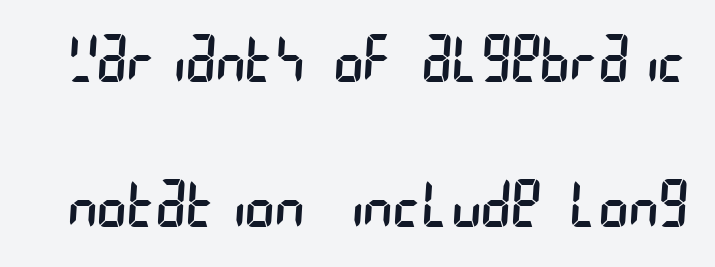
Caption: standard tracking, unaltered. Check the space under the baseline: it is left empty. Type style note: lacks serifs. Widely set lines give the paragraph a tall, airy silhouette.
